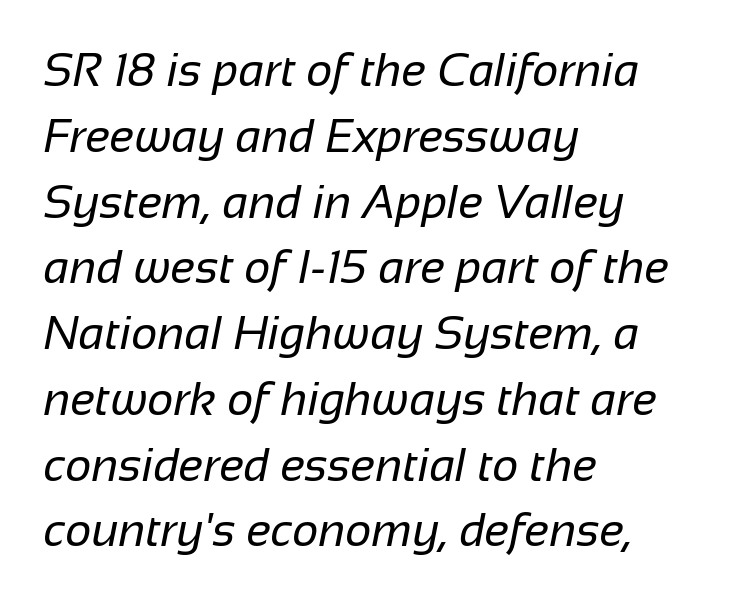
Q: Is the text bold? A: No.
Q: Is the typeface a serif or a sans-serif typeface? A: Sans-serif.
Q: Is the text underlined? A: No.
Q: How is the paragraph aligned? A: Left-aligned.
Q: Is the spacing between letters normal or unusually wide? A: Normal.
Q: Is the spacing between lines tight, normal or loose? A: Normal.
Q: Width (condensed, normal, or wide)? A: Normal.
Q: Stroke contrast? A: Low.
Q: x-height? A: Medium.
Q: Monospaced? A: No.
